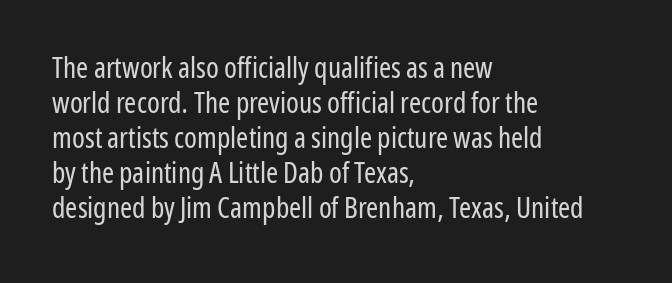
Q: Is the text bold? A: No.
Q: Is the text italic (slanted)? A: No, it is upright.
Q: Is the typeface a serif or a sans-serif typeface? A: Sans-serif.
Q: Is the text underlined? A: No.
Q: How is the paragraph aligned? A: Left-aligned.
Q: Is the spacing between letters normal or unusually wide? A: Normal.
Q: Width (condensed, normal, or wide)? A: Condensed.
Q: Stroke contrast? A: Low.
Q: x-height? A: Medium.
Q: Monospaced? A: No.
